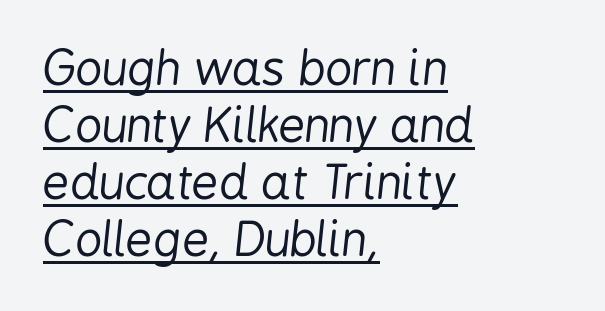
{"italic": "yes", "lean": "right", "slant_degrees": 6, "bold": "no", "weight": "regular", "width": "condensed", "stroke_contrast": "low", "x_height": "medium", "monospaced": "no", "underline": "yes", "align": "left", "line_spacing_ratio": 1.21, "letter_spacing": "normal", "letter_spacing_em": 0.0, "glyph_px": 47}
